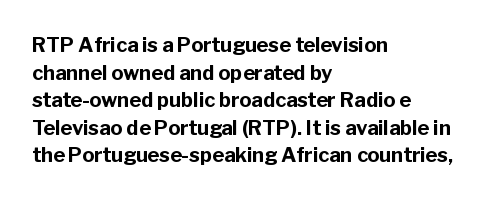
Q: Is the text bold? A: Yes.
Q: Is the text italic (slanted)? A: No, it is upright.
Q: Is the text underlined? A: No.
Q: How is the paragraph aligned? A: Left-aligned.
Q: Is the spacing between letters normal or unusually wide? A: Normal.
Q: Is the spacing between lines tight, normal or loose? A: Normal.
